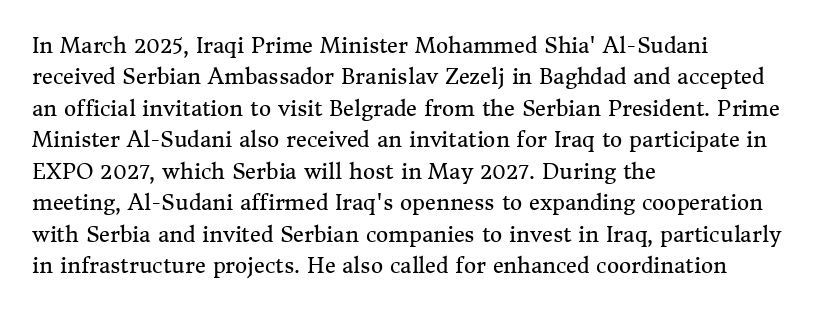
Each row of text sits above clean, open space. Italic? Not at all — the glyphs are vertical. Typeset ragged right — the left edge is the straight one. Each word holds together tightly as a unit, with standard inter-letter gaps. Interline gaps are of average width in this sample.
